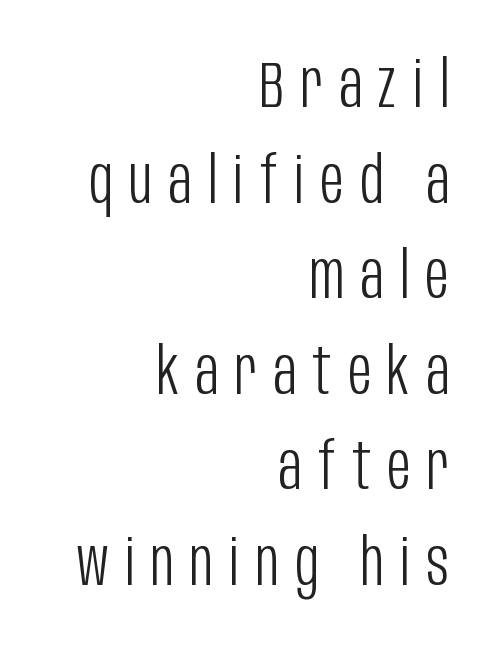
Q: Is the text bold? A: No.
Q: Is the text italic (slanted)? A: No, it is upright.
Q: Is the typeface a serif or a sans-serif typeface? A: Sans-serif.
Q: Is the text underlined? A: No.
Q: How is the paragraph aligned? A: Right-aligned.
Q: Is the spacing between letters normal or unusually wide? A: Unusually wide.
Q: Is the spacing between lines tight, normal or loose? A: Normal.
Q: Width (condensed, normal, or wide)? A: Condensed.
Q: Stroke contrast? A: Low.
Q: x-height? A: Large.
Q: Monospaced? A: No.
